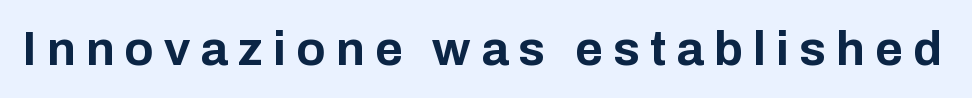
The image shows 48 px bold sans-serif type, upright; set unusually wide letter spacing (+0.21 em), not underlined; low stroke contrast and a medium x-height.
